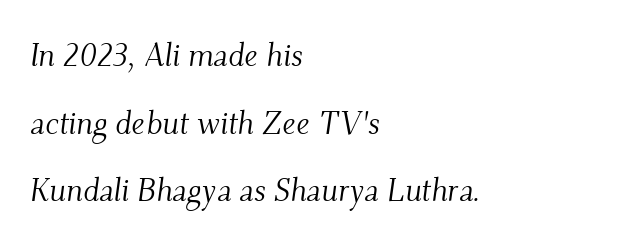
Look at the bottom of the vertical strokes: they flare into serifs here. Typeset ragged right — the left edge is the straight one. Is there much room between lines? Yes — plenty of vertical air separates them. Descenders are the only things crossing below the line. Character widths vary here, with narrow letters taking less room than wide ones. The font is comparable to plain body text, perhaps lighter.
